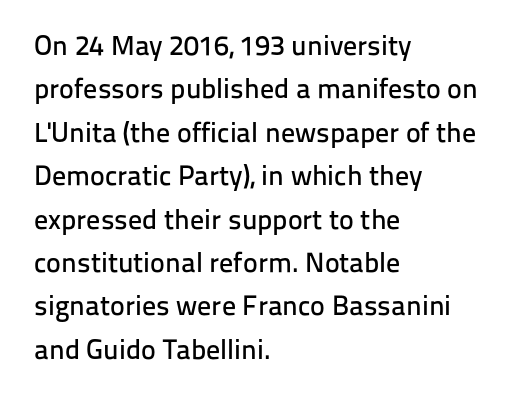
Q: Is the text italic (slanted)? A: No, it is upright.
Q: Is the typeface a serif or a sans-serif typeface? A: Sans-serif.
Q: Is the text underlined? A: No.
Q: How is the paragraph aligned? A: Left-aligned.
Q: Is the spacing between letters normal or unusually wide? A: Normal.
Q: Is the spacing between lines tight, normal or loose? A: Normal.
Q: Width (condensed, normal, or wide)? A: Normal.
Q: Stroke contrast? A: Low.
Q: x-height? A: Medium.
Q: Monospaced? A: No.
